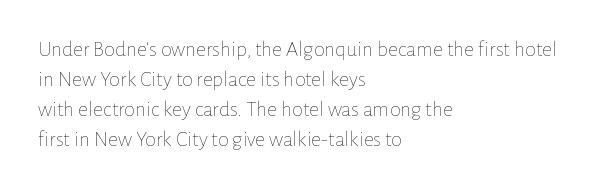
Q: Is the text bold? A: No.
Q: Is the text italic (slanted)? A: No, it is upright.
Q: Is the text underlined? A: No.
Q: How is the paragraph aligned? A: Left-aligned.
Q: Is the spacing between letters normal or unusually wide? A: Normal.
Q: Is the spacing between lines tight, normal or loose? A: Normal.
